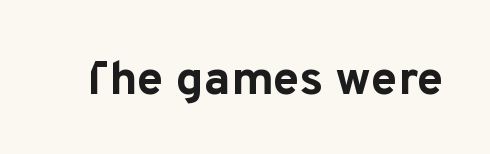
The image shows 48 px bold sans-serif type, upright; set normal letter spacing, not underlined; low stroke contrast and a medium x-height.
